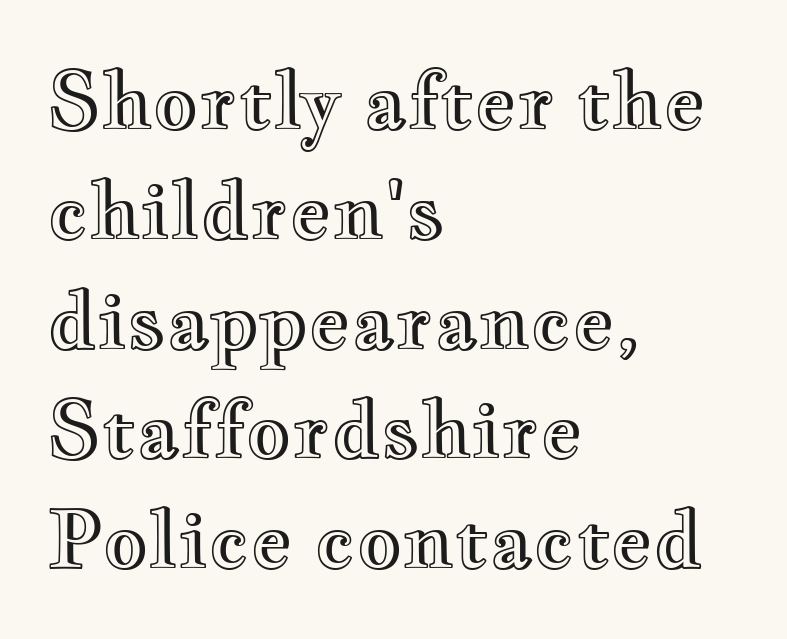
The image shows 79 px wide type, upright; set left-aligned, normal line spacing (1.39x), normal letter spacing, not underlined; a small x-height.
